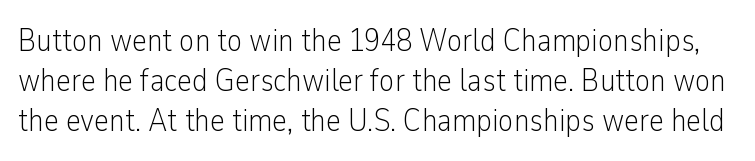
Q: Is the text bold? A: No.
Q: Is the text italic (slanted)? A: No, it is upright.
Q: Is the typeface a serif or a sans-serif typeface? A: Sans-serif.
Q: Is the text underlined? A: No.
Q: Is the spacing between letters normal or unusually wide? A: Normal.
Q: Is the spacing between lines tight, normal or loose? A: Normal.
Q: Width (condensed, normal, or wide)? A: Condensed.
Q: Stroke contrast? A: Low.
Q: x-height? A: Medium.
Q: Monospaced? A: No.
